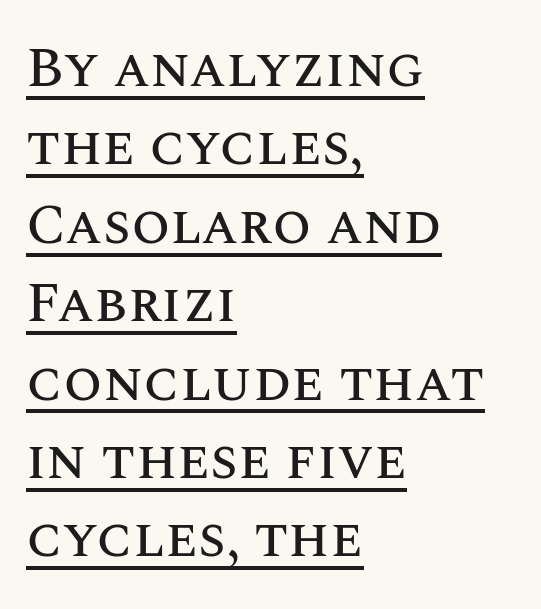
Caption: standard tracking, unaltered. Notice how the passage keeps a crisp vertical edge on the left only. You can see a thin bar hugging the bottom of the glyphs. The block of text has a typical density, with ordinary space between rows. The letters stand upright; this is a roman face.
